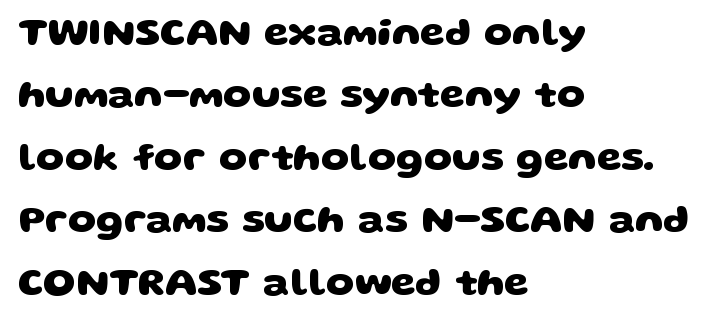
Caption: bold face, heavy strokes. Nothing unusual about the tracking: characters are spaced as the font intends. Vertically, the passage feels balanced, rows spaced as you'd expect. Bare-footed words on every line. Line beginnings align vertically; line endings do not.
